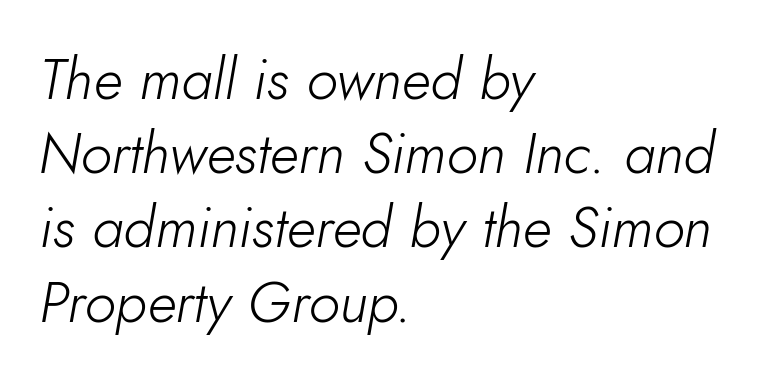
{"italic": "yes", "lean": "right", "slant_degrees": 10, "bold": "no", "weight": "light", "width": "normal", "stroke_contrast": "low", "x_height": "small", "monospaced": "no", "underline": "no", "align": "left", "line_spacing": "normal", "line_spacing_ratio": 1.28, "letter_spacing": "normal", "letter_spacing_em": 0.0, "glyph_px": 58}
